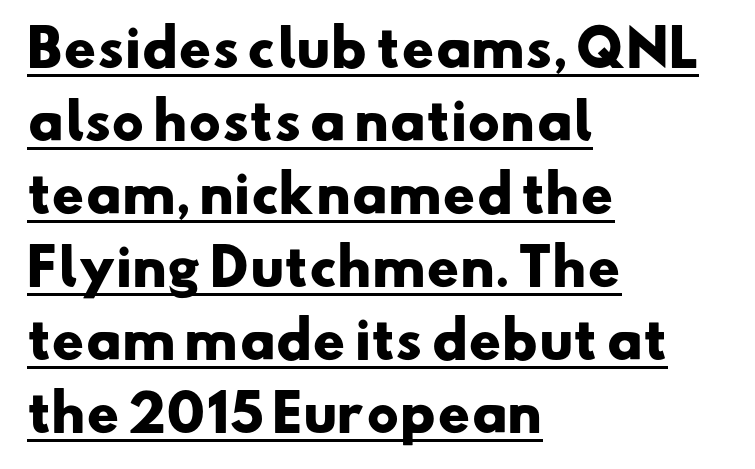
The image shows 50 px heavy, wide sans-serif type; set left-aligned, normal line spacing (1.46x), normal letter spacing, underlined; low stroke contrast and a small x-height.
